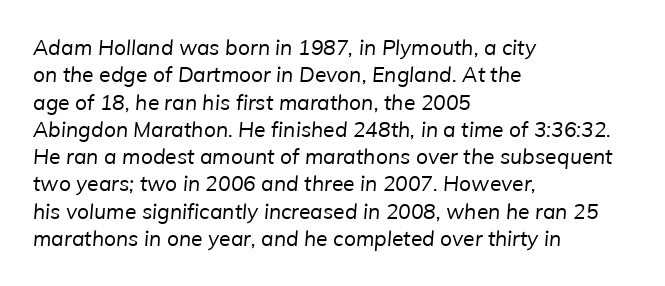
{"bold": "no", "underline": "no", "align": "left", "line_spacing": "normal", "line_spacing_ratio": 1.3, "letter_spacing": "normal", "letter_spacing_em": 0.0, "glyph_px": 21}
